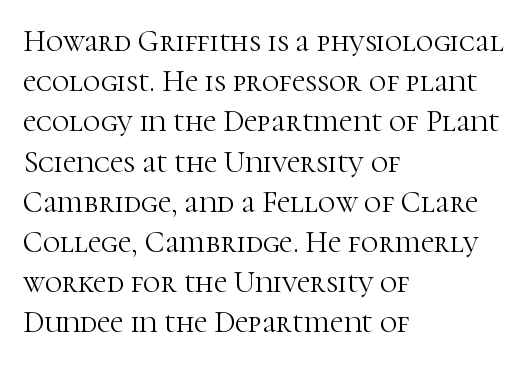
Notice how the stems are strictly vertical — no italics here. You could call the tracking neutral — neither tight nor loose. Teacher's note: observe the even left margin — that is flush-left alignment. A typesetter would call this proportional, since set widths differ per character.
